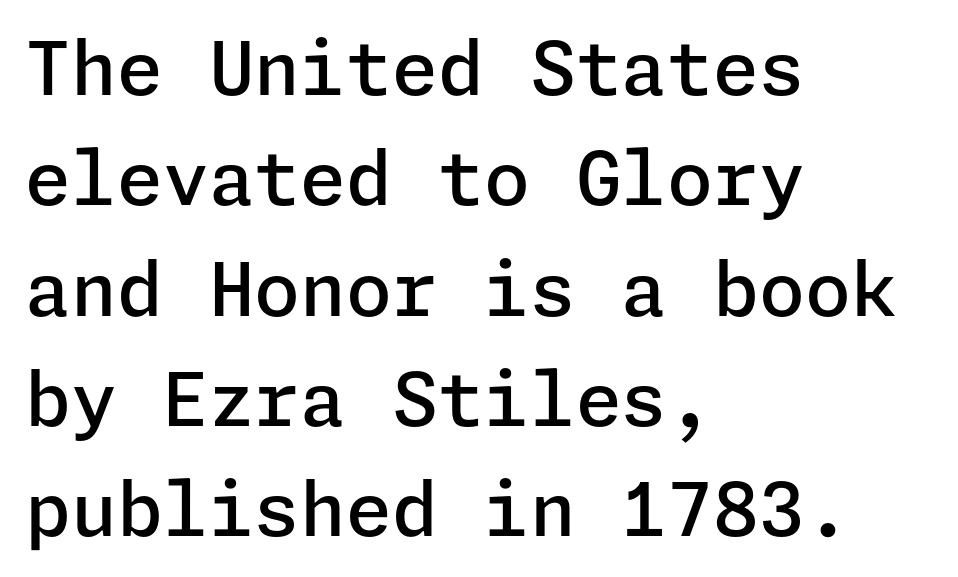
The image shows 74 px semibold sans-serif type, upright; set left-aligned, normal line spacing (1.49x), normal letter spacing, not underlined; low stroke contrast and a medium x-height.
